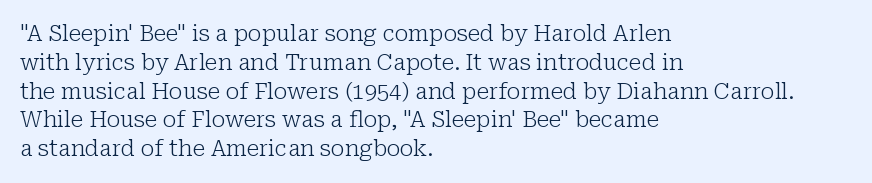
Q: Is the text bold? A: No.
Q: Is the text italic (slanted)? A: No, it is upright.
Q: Is the text underlined? A: No.
Q: How is the paragraph aligned? A: Left-aligned.
Q: Is the spacing between letters normal or unusually wide? A: Normal.
Q: Is the spacing between lines tight, normal or loose? A: Normal.
